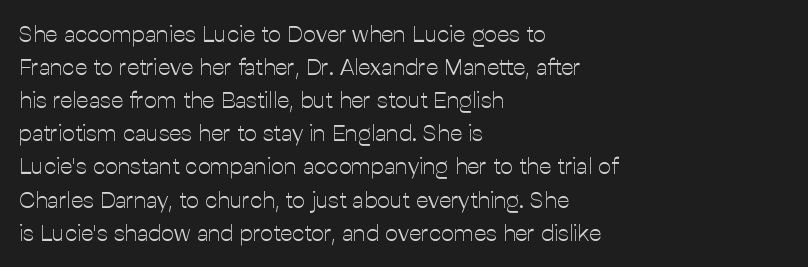
{"italic": "no", "bold": "no", "underline": "no", "align": "left", "line_spacing": "normal", "line_spacing_ratio": 1.44, "letter_spacing": "normal", "letter_spacing_em": 0.0, "glyph_px": 23}
